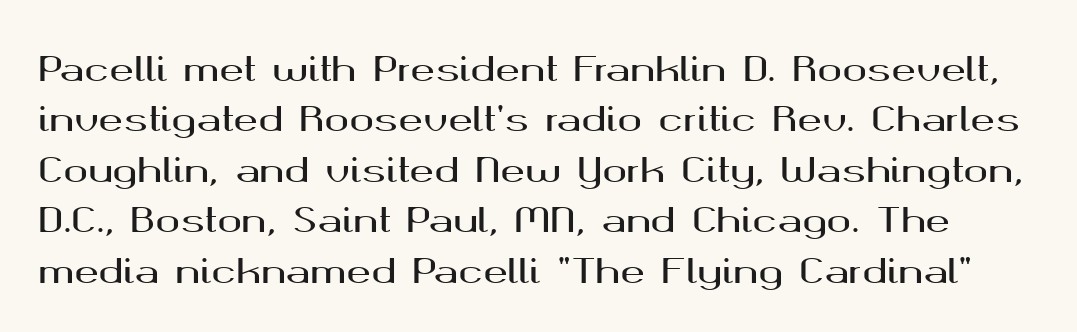
Q: Is the text italic (slanted)? A: No, it is upright.
Q: Is the typeface a serif or a sans-serif typeface? A: Sans-serif.
Q: Is the text underlined? A: No.
Q: Is the spacing between letters normal or unusually wide? A: Normal.
Q: Is the spacing between lines tight, normal or loose? A: Normal.
Q: Width (condensed, normal, or wide)? A: Wide.
Q: Stroke contrast? A: Medium.
Q: x-height? A: Medium.
Q: Monospaced? A: No.
